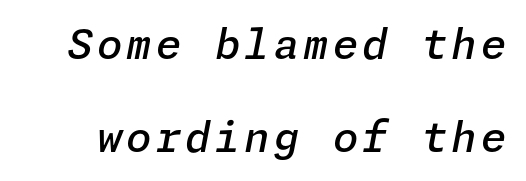
The image shows 41 px semibold type, italic (leaning right); set loose line spacing (2.26x), not underlined; low stroke contrast and a medium x-height.
